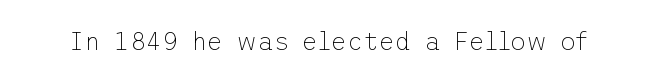
The image shows 25 px text type, upright; set normal letter spacing, not underlined.
